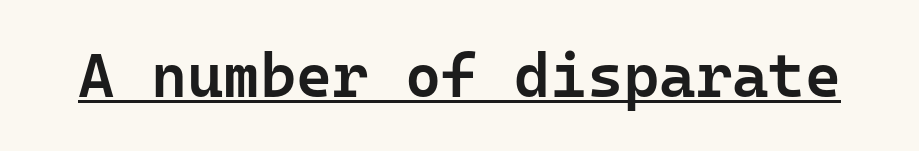
The image shows 62 px semibold sans-serif type, upright, monospaced; set normal letter spacing, underlined; low stroke contrast and a medium x-height.
